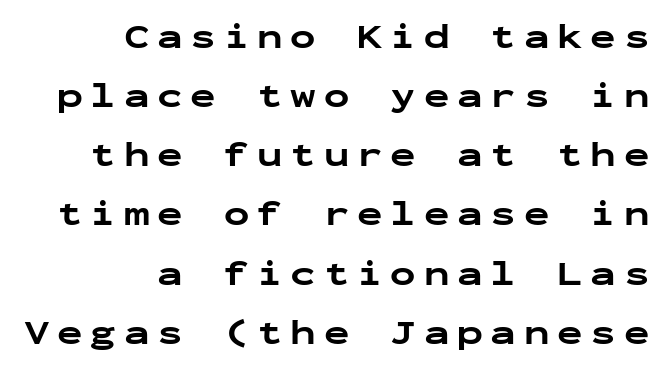
Q: Is the text bold? A: Yes.
Q: Is the text italic (slanted)? A: No, it is upright.
Q: Is the typeface a serif or a sans-serif typeface? A: Sans-serif.
Q: Is the text underlined? A: No.
Q: How is the paragraph aligned? A: Right-aligned.
Q: Is the spacing between letters normal or unusually wide? A: Unusually wide.
Q: Width (condensed, normal, or wide)? A: Wide.
Q: Stroke contrast? A: Low.
Q: x-height? A: Medium.
Q: Monospaced? A: Yes.
